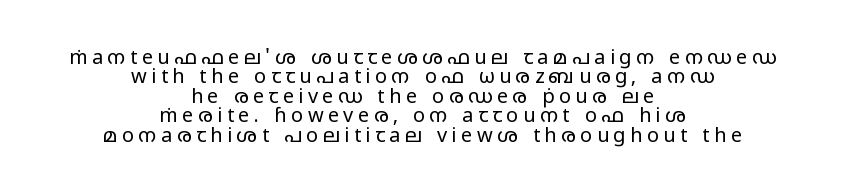
{"italic": "no", "bold": "no", "underline": "no", "align": "center", "line_spacing": "tight", "line_spacing_ratio": 0.97, "letter_spacing": "wide", "letter_spacing_em": 0.22, "glyph_px": 20}
